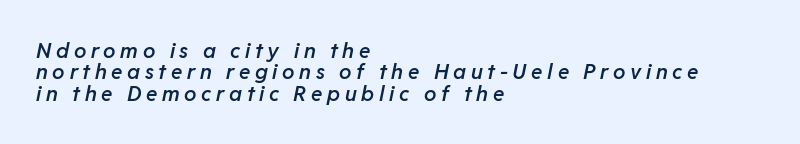
{"italic": "yes", "lean": "right", "slant_degrees": 11, "bold": "semi", "underline": "no", "align": "left", "line_spacing": "tight", "line_spacing_ratio": 1.02, "letter_spacing": "wide", "letter_spacing_em": 0.22, "glyph_px": 21}
